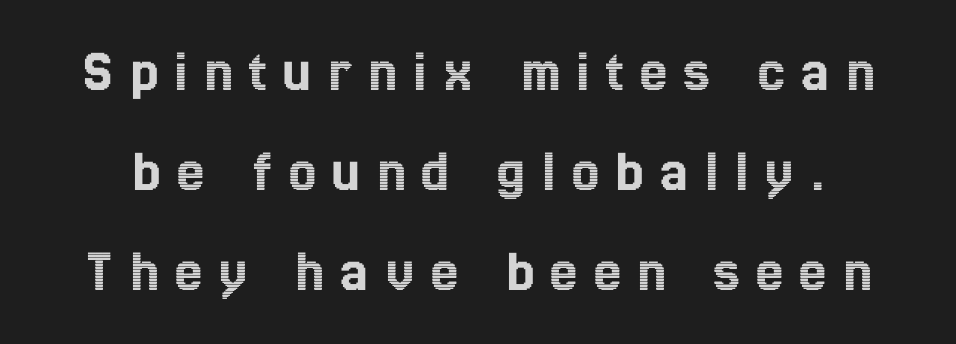
{"italic": "no", "width": "condensed", "x_height": "medium", "monospaced": "no", "underline": "no", "line_spacing": "normal", "line_spacing_ratio": 1.64, "letter_spacing": "wide", "letter_spacing_em": 0.27, "glyph_px": 61}
